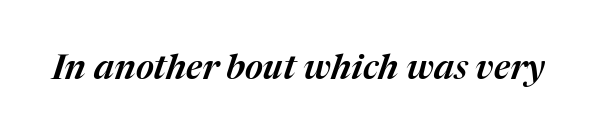
The image shows 35 px text type, italic (leaning right); set normal letter spacing, not underlined; medium stroke contrast and a medium x-height.
